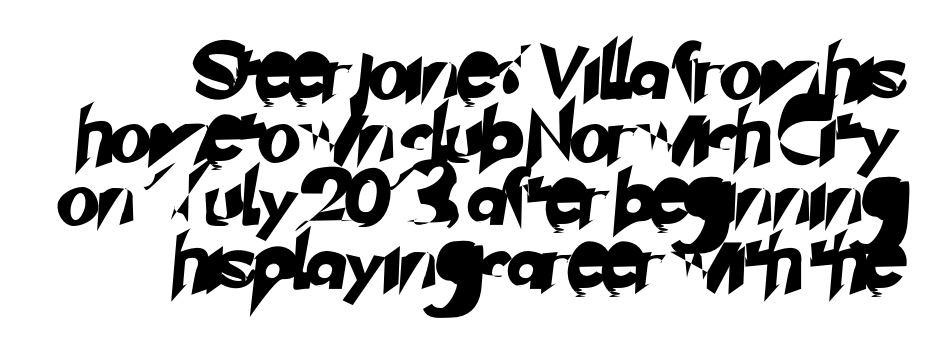
Is this a sans? Yes — the strokes have no serifs. Between one letter and the next there's only the usual sliver of space. The rendering uses natural spacing where letterforms have individual widths. How would I describe the line gaps? Narrow and economical. Unmarked baselines from the first word to the last.
